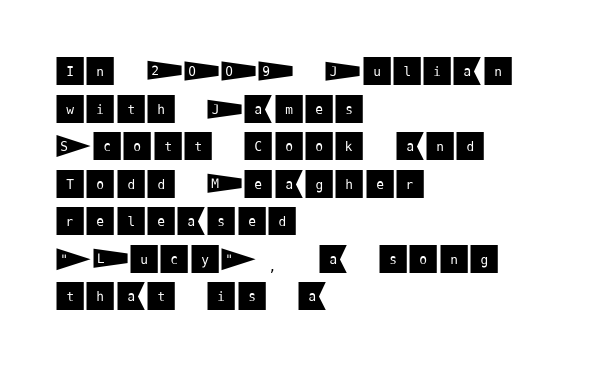
A clean baseline with only descenders dipping below it. A roman cut, with each character standing at attention. Observe the ordinary spacing: letters are neighbours, not strangers. Where is the straight margin? On the left. This sample uses a sans-serif face.
